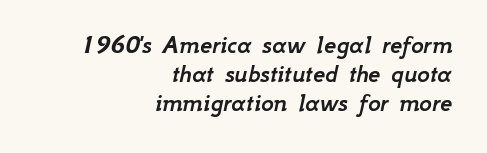
Q: Is the text italic (slanted)? A: Yes, it leans right by about 12 degrees.
Q: Is the text underlined? A: No.
Q: How is the paragraph aligned? A: Right-aligned.
Q: Is the spacing between letters normal or unusually wide? A: Normal.
Q: Is the spacing between lines tight, normal or loose? A: Tight.
